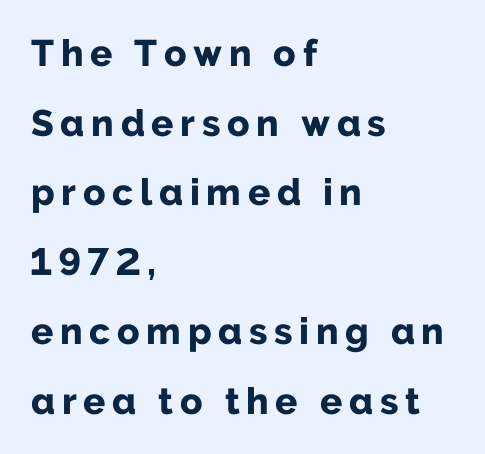
Q: Is the text bold? A: Yes.
Q: Is the text italic (slanted)? A: No, it is upright.
Q: Is the typeface a serif or a sans-serif typeface? A: Sans-serif.
Q: Is the text underlined? A: No.
Q: How is the paragraph aligned? A: Left-aligned.
Q: Width (condensed, normal, or wide)? A: Normal.
Q: Stroke contrast? A: Low.
Q: x-height? A: Medium.
Q: Monospaced? A: No.
